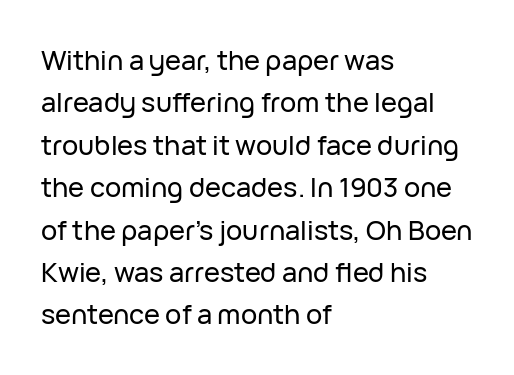
The image shows 27 px text type, upright; set left-aligned, normal line spacing (1.57x), normal letter spacing, not underlined.
